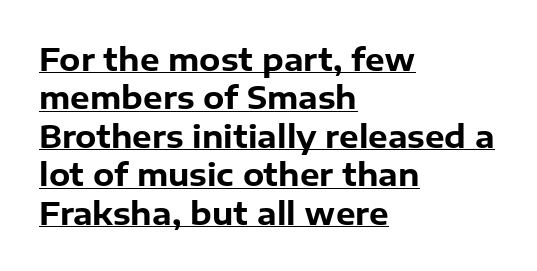
{"serif": "no", "italic": "no", "bold": "yes", "weight": "bold", "width": "normal", "stroke_contrast": "low", "x_height": "medium", "monospaced": "no", "underline": "yes", "align": "left", "line_spacing_ratio": 1.24, "letter_spacing": "normal", "letter_spacing_em": 0.0, "glyph_px": 31}
